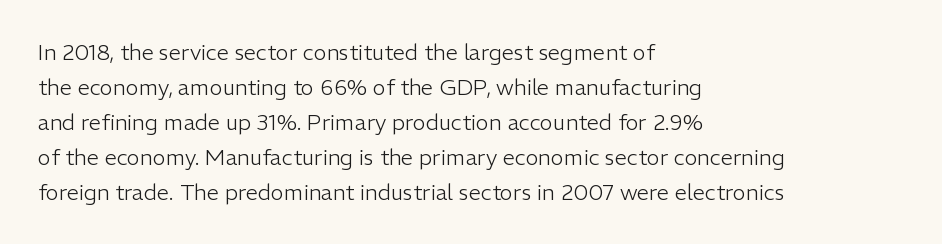
Q: Is the text bold? A: No.
Q: Is the text italic (slanted)? A: No, it is upright.
Q: Is the text underlined? A: No.
Q: How is the paragraph aligned? A: Left-aligned.
Q: Is the spacing between letters normal or unusually wide? A: Normal.
Q: Is the spacing between lines tight, normal or loose? A: Normal.
